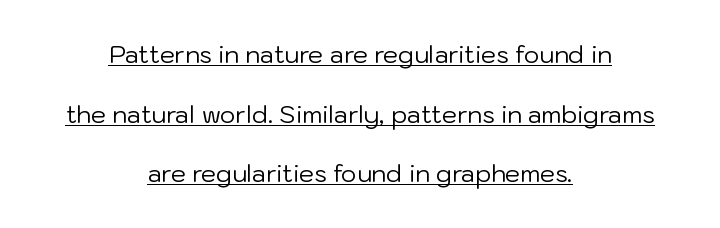
{"italic": "no", "bold": "no", "underline": "yes", "align": "center", "line_spacing": "loose", "line_spacing_ratio": 2.48, "letter_spacing": "normal", "letter_spacing_em": 0.0, "glyph_px": 24}
